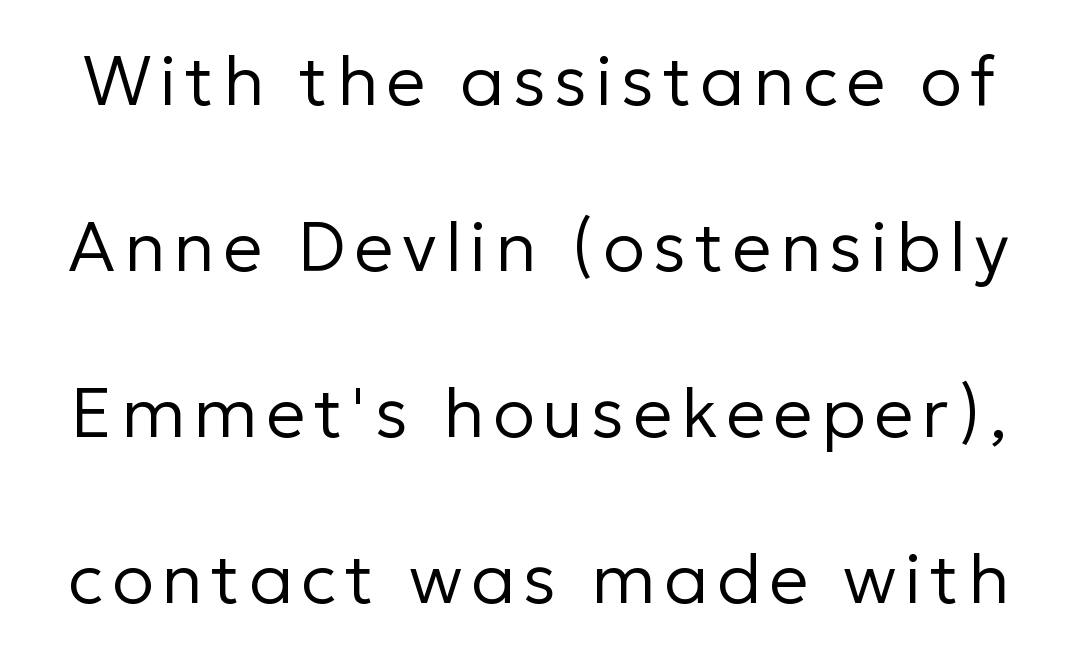
Q: Is the text bold? A: No.
Q: Is the text italic (slanted)? A: No, it is upright.
Q: Is the typeface a serif or a sans-serif typeface? A: Sans-serif.
Q: Is the text underlined? A: No.
Q: Is the spacing between lines tight, normal or loose? A: Loose.
Q: Width (condensed, normal, or wide)? A: Normal.
Q: Stroke contrast? A: Low.
Q: x-height? A: Medium.
Q: Monospaced? A: No.
